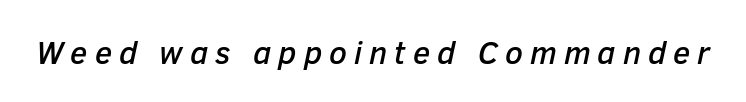
Here the designer chose a conventional face with non-uniform glyph widths. The strip under each line holds only bare page. Is the letter spacing exaggerated? Yes — the characters are pushed far apart. Yep, that's italic — everything's leaning.
